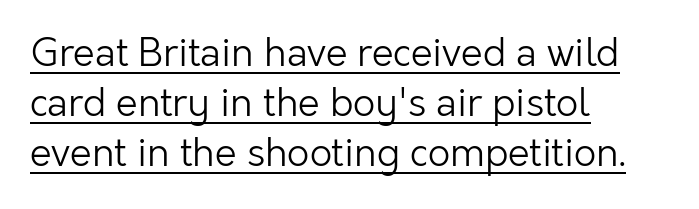
The image shows 39 px light sans-serif type, upright; set left-aligned, normal line spacing (1.28x), normal letter spacing, underlined; low stroke contrast and a medium x-height.
